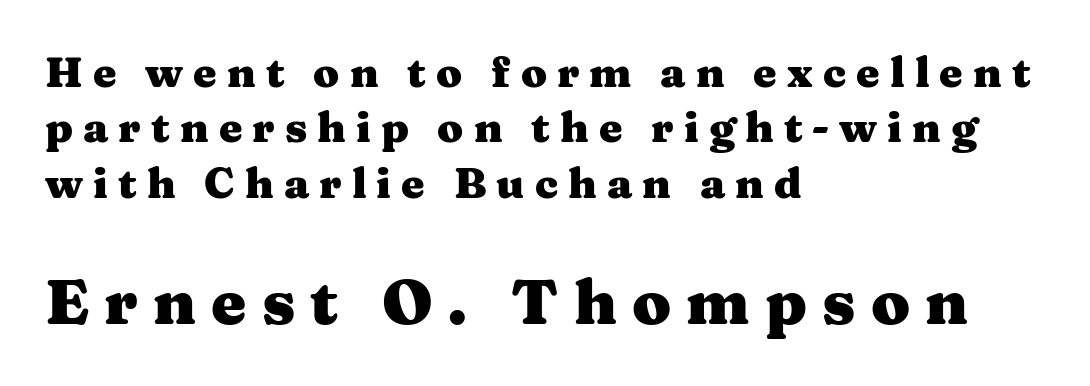
{"serif": "yes", "italic": "no", "bold": "yes", "weight": "heavy", "width": "wide", "stroke_contrast": "medium", "x_height": "medium", "monospaced": "no", "underline": "no", "align": "left", "line_spacing": "normal", "line_spacing_ratio": 1.32, "letter_spacing": "wide", "letter_spacing_em": 0.24, "larger_block": "second", "size_ratio": 1.5, "glyph_px": 63}
